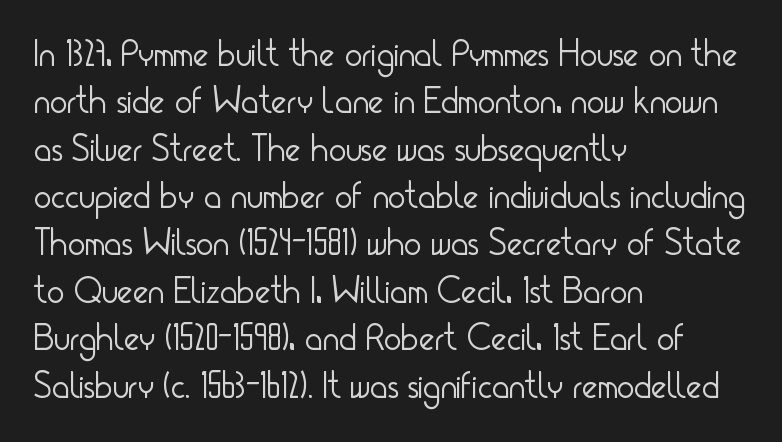
Only glyphs here, with clear space below each row. The strokes carry an ordinary text weight at most. This sample uses an upright cut, with every glyph sitting square on the baseline. Typeset ragged right — the left edge is the straight one.
